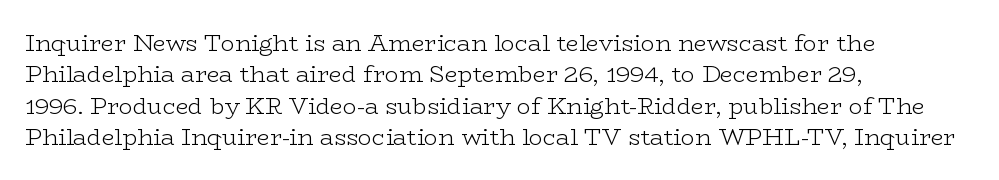
Q: Is the text bold? A: No.
Q: Is the text italic (slanted)? A: No, it is upright.
Q: Is the text underlined? A: No.
Q: How is the paragraph aligned? A: Left-aligned.
Q: Is the spacing between letters normal or unusually wide? A: Normal.
Q: Is the spacing between lines tight, normal or loose? A: Normal.
